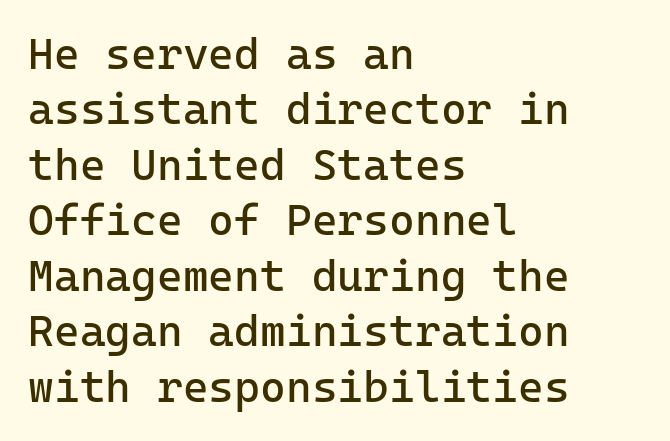
Q: Is the text bold? A: No.
Q: Is the text italic (slanted)? A: No, it is upright.
Q: Is the typeface a serif or a sans-serif typeface? A: Sans-serif.
Q: Is the text underlined? A: No.
Q: How is the paragraph aligned? A: Left-aligned.
Q: Is the spacing between letters normal or unusually wide? A: Normal.
Q: Is the spacing between lines tight, normal or loose? A: Normal.
Q: Width (condensed, normal, or wide)? A: Normal.
Q: Stroke contrast? A: Low.
Q: x-height? A: Medium.
Q: Monospaced? A: Yes.
